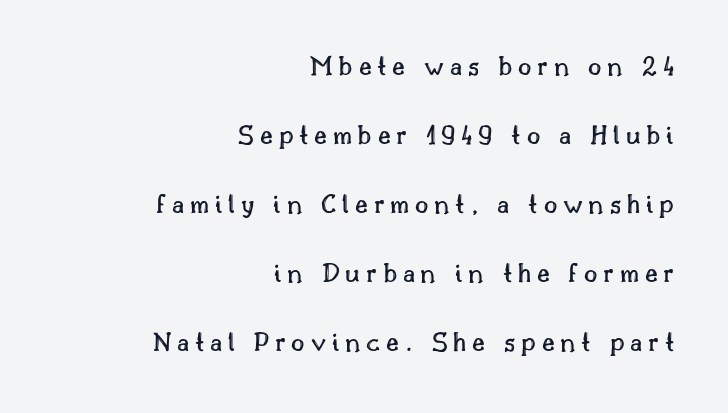
Do the characters align in a grid? No, the font is proportional. Clear beneath every line of the passage. Each new line begins a long way beneath the previous one. Italic? Not at all — the glyphs are vertical. The paragraph shown leans on its right margin.
